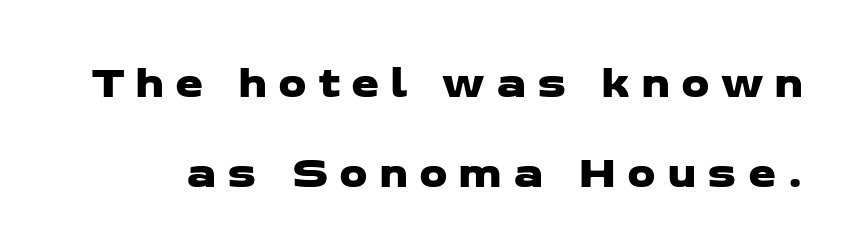
Q: Is the typeface a serif or a sans-serif typeface? A: Sans-serif.
Q: Is the text underlined? A: No.
Q: Is the spacing between letters normal or unusually wide? A: Unusually wide.
Q: Is the spacing between lines tight, normal or loose? A: Loose.
Q: Width (condensed, normal, or wide)? A: Wide.
Q: Stroke contrast? A: Low.
Q: x-height? A: Medium.
Q: Monospaced? A: No.
